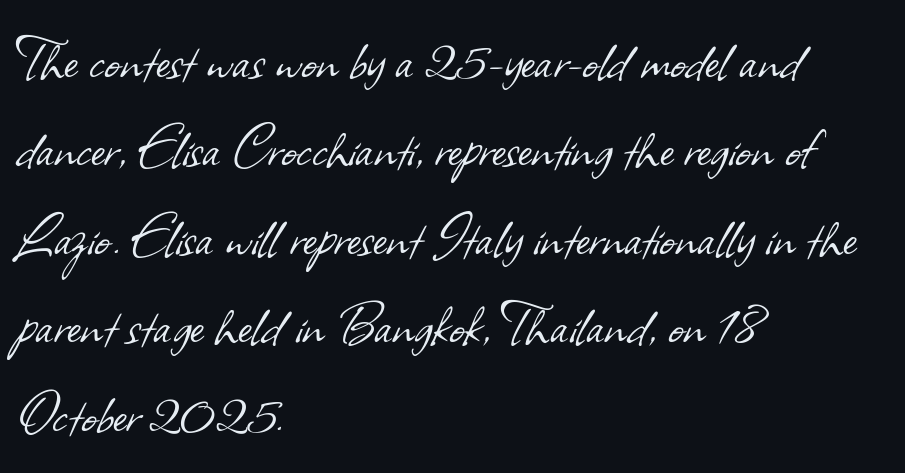
Q: Is the text bold? A: No.
Q: Is the typeface a serif or a sans-serif typeface? A: Sans-serif.
Q: Is the text underlined? A: No.
Q: How is the paragraph aligned? A: Left-aligned.
Q: Is the spacing between letters normal or unusually wide? A: Normal.
Q: Is the spacing between lines tight, normal or loose? A: Normal.
Q: Width (condensed, normal, or wide)? A: Normal.
Q: Stroke contrast? A: Low.
Q: x-height? A: Small.
Q: Monospaced? A: No.
